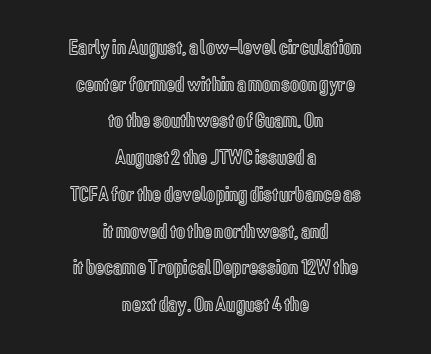
Q: Is the text italic (slanted)? A: No, it is upright.
Q: Is the text underlined? A: No.
Q: How is the paragraph aligned? A: Centered.
Q: Is the spacing between letters normal or unusually wide? A: Normal.
